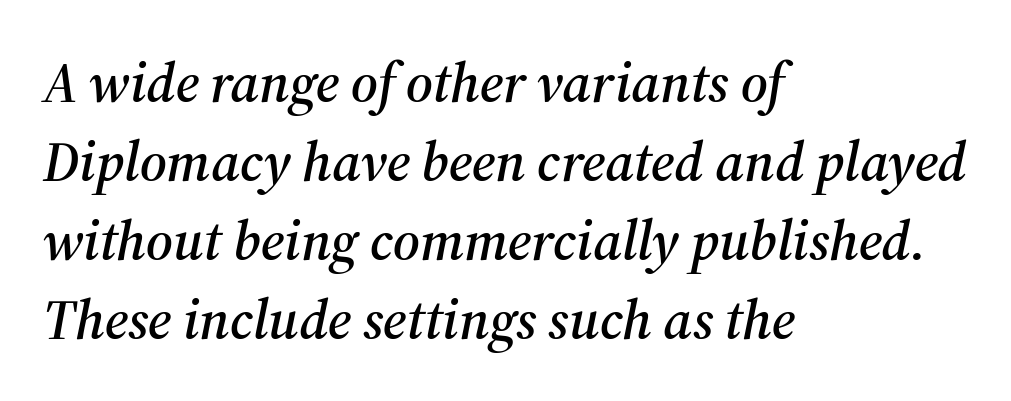
{"serif": "yes", "italic": "yes", "lean": "right", "slant_degrees": 12, "width": "normal", "stroke_contrast": "medium", "x_height": "medium", "monospaced": "no", "underline": "no", "align": "left", "line_spacing": "normal", "line_spacing_ratio": 1.41, "letter_spacing": "normal", "letter_spacing_em": 0.0, "glyph_px": 56}
